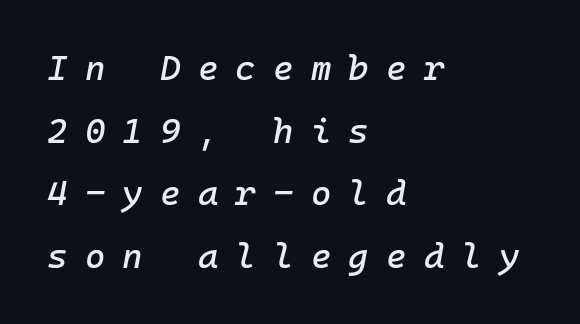
{"italic": "yes", "lean": "right", "slant_degrees": 10, "width": "normal", "stroke_contrast": "low", "x_height": "medium", "monospaced": "yes", "underline": "no", "align": "left", "line_spacing_ratio": 1.79, "letter_spacing": "wide", "letter_spacing_em": 0.49, "glyph_px": 35}
